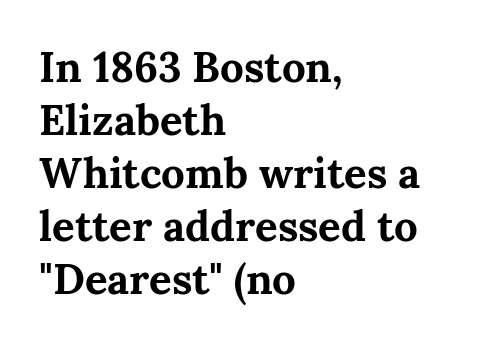
{"serif": "yes", "italic": "no", "bold": "yes", "weight": "bold", "width": "normal", "stroke_contrast": "medium", "x_height": "medium", "monospaced": "no", "underline": "no", "align": "left", "line_spacing": "normal", "line_spacing_ratio": 1.26, "letter_spacing": "normal", "letter_spacing_em": 0.0, "glyph_px": 42}
